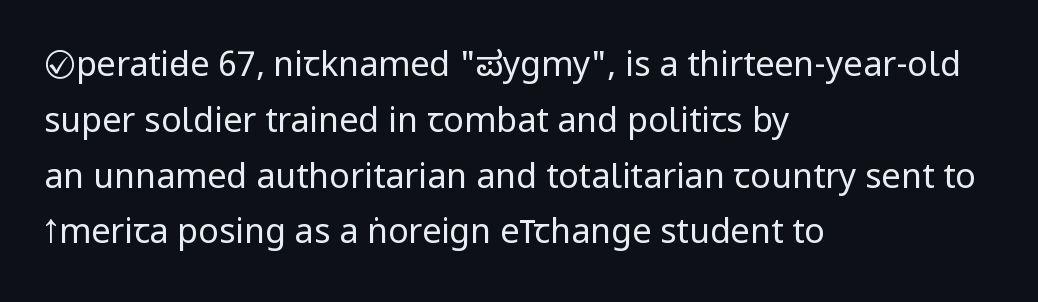
{"serif": "no", "italic": "no", "bold": "no", "weight": "regular", "width": "condensed", "stroke_contrast": "low", "underline": "no", "align": "left", "line_spacing": "normal", "line_spacing_ratio": 1.64, "letter_spacing": "normal", "letter_spacing_em": 0.0, "glyph_px": 34}
